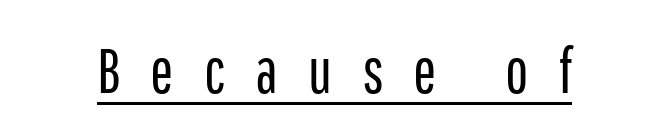
The image shows 62 px regular-weight, condensed sans-serif type, upright; set unusually wide letter spacing (+0.48 em), underlined; low stroke contrast and a medium x-height.
